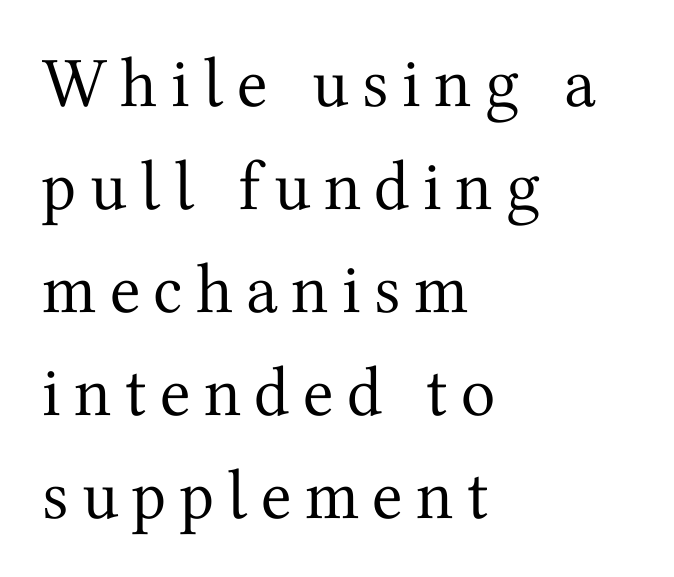
Q: Is the text bold? A: No.
Q: Is the text italic (slanted)? A: No, it is upright.
Q: Is the typeface a serif or a sans-serif typeface? A: Serif.
Q: Is the text underlined? A: No.
Q: How is the paragraph aligned? A: Left-aligned.
Q: Is the spacing between lines tight, normal or loose? A: Normal.
Q: Width (condensed, normal, or wide)? A: Normal.
Q: Stroke contrast? A: Medium.
Q: x-height? A: Medium.
Q: Monospaced? A: No.
